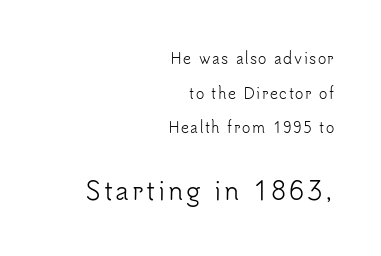
The image shows 25 px text type, upright; set right-aligned, loose line spacing (2.48x), not underlined; the second (bottom) block is 1.79x larger.
